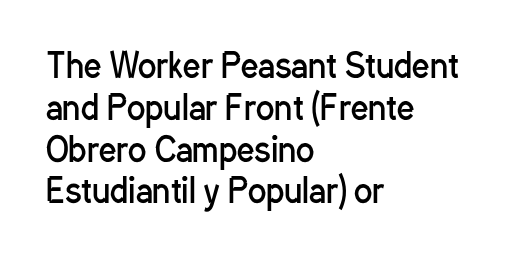
Here the designer chose a conventional face with non-uniform glyph widths. I'd call this a sans setting — the letters go barefoot. The letterforms sit at book weight or below. Caption: standard tracking, unaltered.
